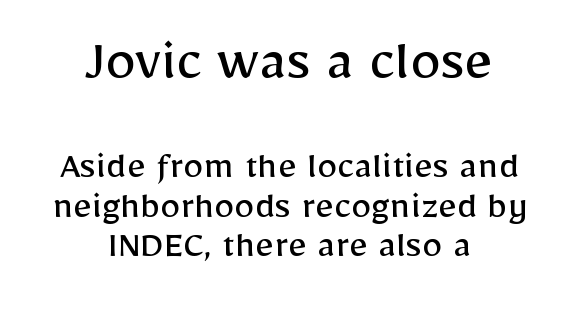
Which margin do the lines hug? Neither — every line sits in the middle. You could not count columns in this text — the font is proportionally spaced. On a weight scale, this lands at 450 or below. Font category for this specimen: sans-serif. Nobody touched the tracking dial on this one.
